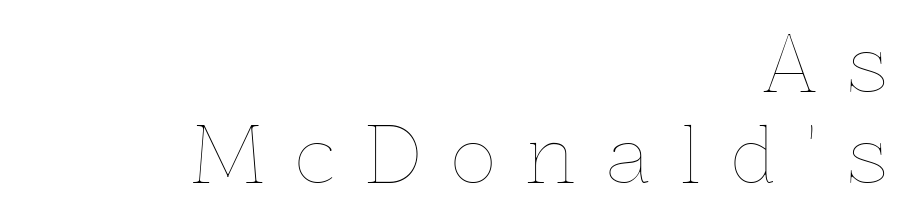
Q: Is the text bold? A: No.
Q: Is the text italic (slanted)? A: No, it is upright.
Q: Is the text underlined? A: No.
Q: How is the paragraph aligned? A: Right-aligned.
Q: Is the spacing between letters normal or unusually wide? A: Unusually wide.
Q: Width (condensed, normal, or wide)? A: Normal.
Q: x-height? A: Medium.
Q: Monospaced? A: No.
